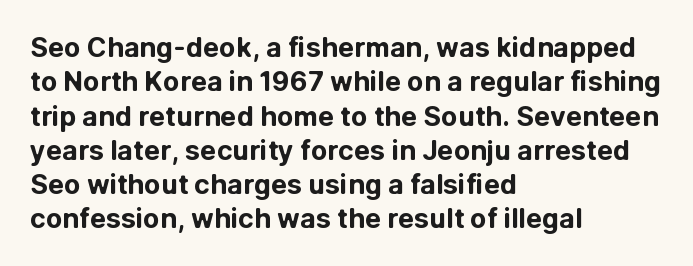
Q: Is the text bold? A: Yes.
Q: Is the text italic (slanted)? A: No, it is upright.
Q: Is the text underlined? A: No.
Q: How is the paragraph aligned? A: Left-aligned.
Q: Is the spacing between letters normal or unusually wide? A: Normal.
Q: Is the spacing between lines tight, normal or loose? A: Normal.
